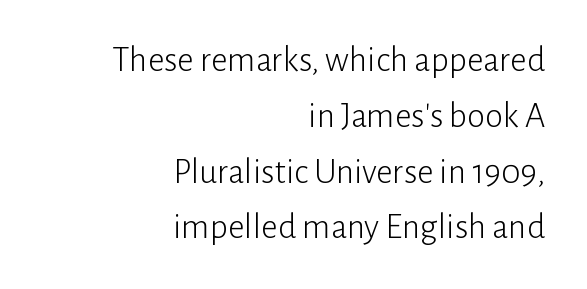
The image shows 36 px light sans-serif type, upright; set right-aligned, normal line spacing (1.55x), normal letter spacing, not underlined; low stroke contrast and a medium x-height.
